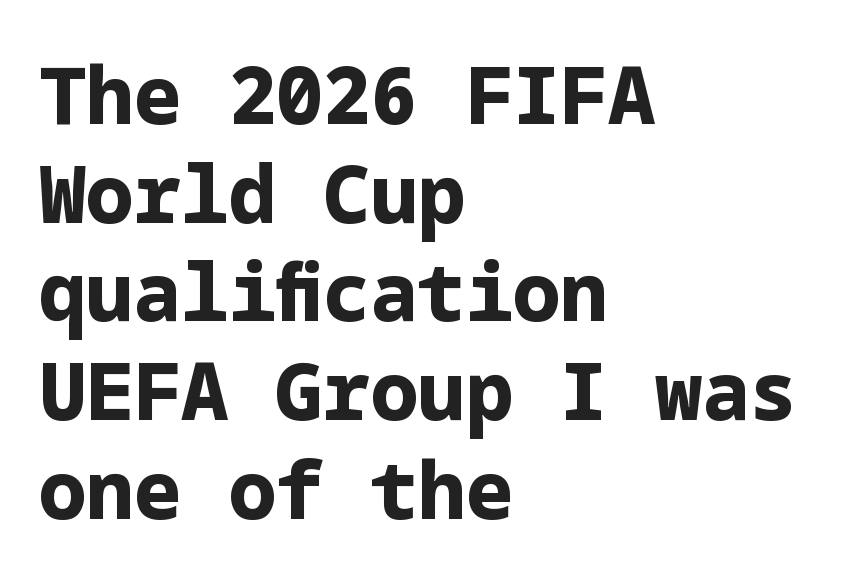
The image shows 79 px bold sans-serif type, upright; set left-aligned, normal line spacing (1.25x), normal letter spacing, not underlined; low stroke contrast and a medium x-height.
